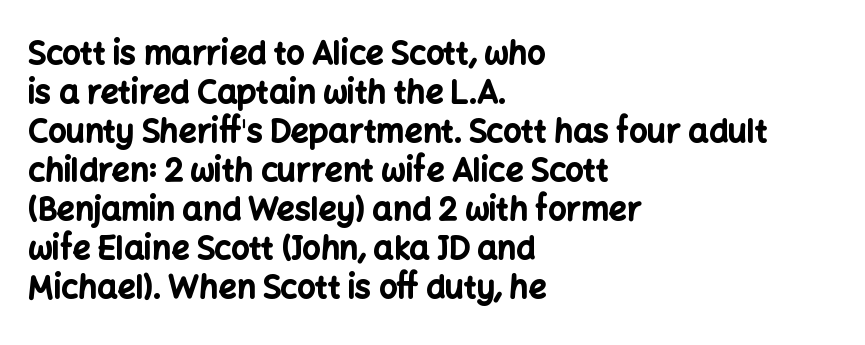
Q: Is the text bold? A: Yes.
Q: Is the text italic (slanted)? A: No, it is upright.
Q: Is the typeface a serif or a sans-serif typeface? A: Sans-serif.
Q: Is the text underlined? A: No.
Q: How is the paragraph aligned? A: Left-aligned.
Q: Is the spacing between letters normal or unusually wide? A: Normal.
Q: Width (condensed, normal, or wide)? A: Normal.
Q: Stroke contrast? A: Low.
Q: x-height? A: Medium.
Q: Monospaced? A: No.
